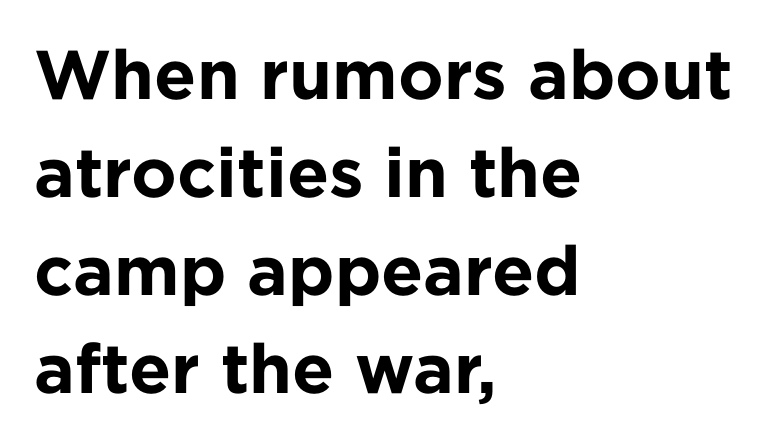
{"serif": "no", "italic": "no", "bold": "yes", "weight": "bold", "width": "normal", "stroke_contrast": "low", "x_height": "medium", "monospaced": "no", "underline": "no", "align": "left", "line_spacing": "normal", "line_spacing_ratio": 1.42, "letter_spacing": "normal", "letter_spacing_em": 0.0, "glyph_px": 69}
